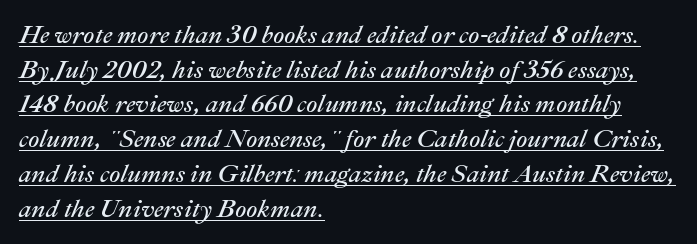
The image shows 25 px text type, italic (leaning right); set left-aligned, normal line spacing (1.39x), normal letter spacing, underlined.
